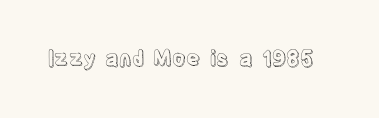
Q: Is the text italic (slanted)? A: No, it is upright.
Q: Is the text underlined? A: No.
Q: Is the spacing between letters normal or unusually wide? A: Normal.
